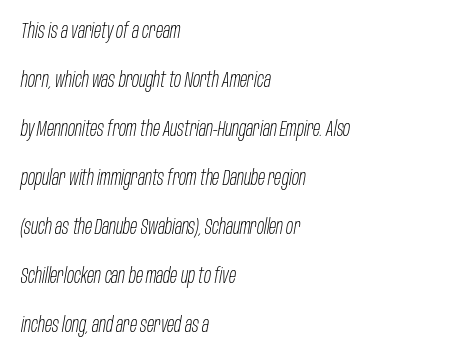
The image shows 21 px text type, italic (leaning right); set left-aligned, loose line spacing (2.33x), normal letter spacing, not underlined.
